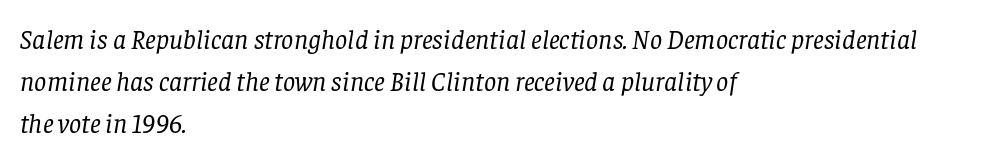
The image shows 27 px text type, italic (leaning right); set left-aligned, normal line spacing (1.56x), normal letter spacing, not underlined.
